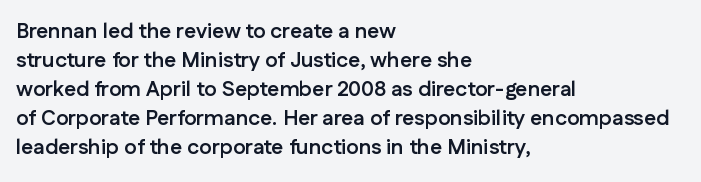
Q: Is the text bold? A: Yes.
Q: Is the text italic (slanted)? A: No, it is upright.
Q: Is the text underlined? A: No.
Q: How is the paragraph aligned? A: Left-aligned.
Q: Is the spacing between letters normal or unusually wide? A: Normal.
Q: Is the spacing between lines tight, normal or loose? A: Normal.
